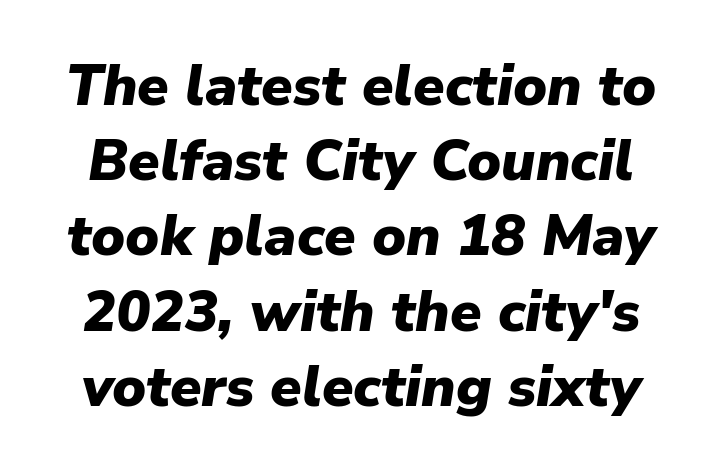
The image shows 57 px heavy type, italic (leaning right); set normal line spacing (1.32x), normal letter spacing, not underlined; low stroke contrast and a medium x-height.
